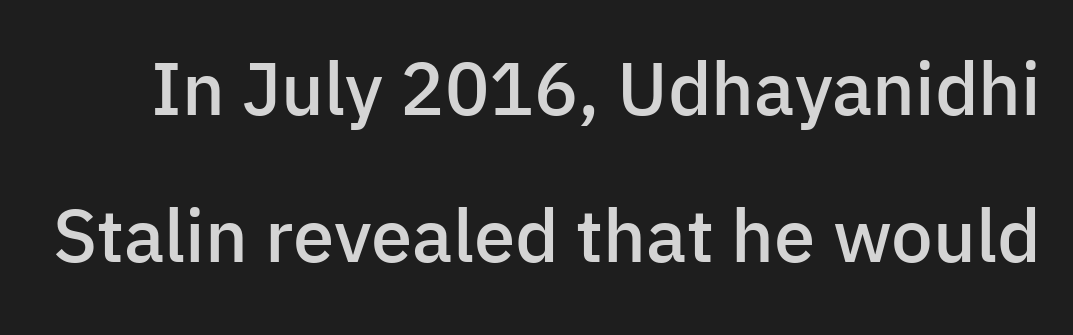
A semibold gives these letters moderate extra thickness, short of bold. The passage shown is typed in a proportional face where columns would drift. The vertical gap from one line to the next is large. The lettering holds an erect, upright posture throughout.
